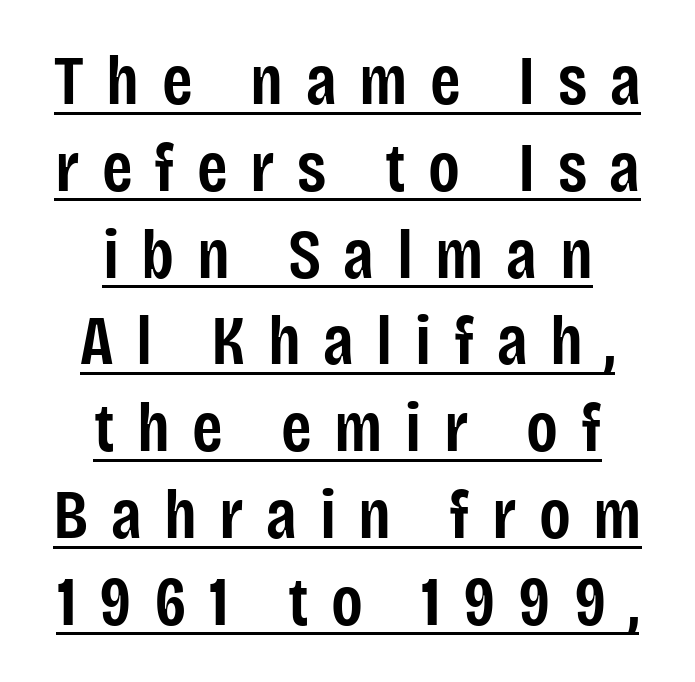
Q: Is the text bold? A: Semi-bold.
Q: Is the text italic (slanted)? A: No, it is upright.
Q: Is the typeface a serif or a sans-serif typeface? A: Sans-serif.
Q: Is the text underlined? A: Yes.
Q: How is the paragraph aligned? A: Centered.
Q: Is the spacing between letters normal or unusually wide? A: Unusually wide.
Q: Width (condensed, normal, or wide)? A: Condensed.
Q: Stroke contrast? A: Low.
Q: x-height? A: Large.
Q: Monospaced? A: No.
